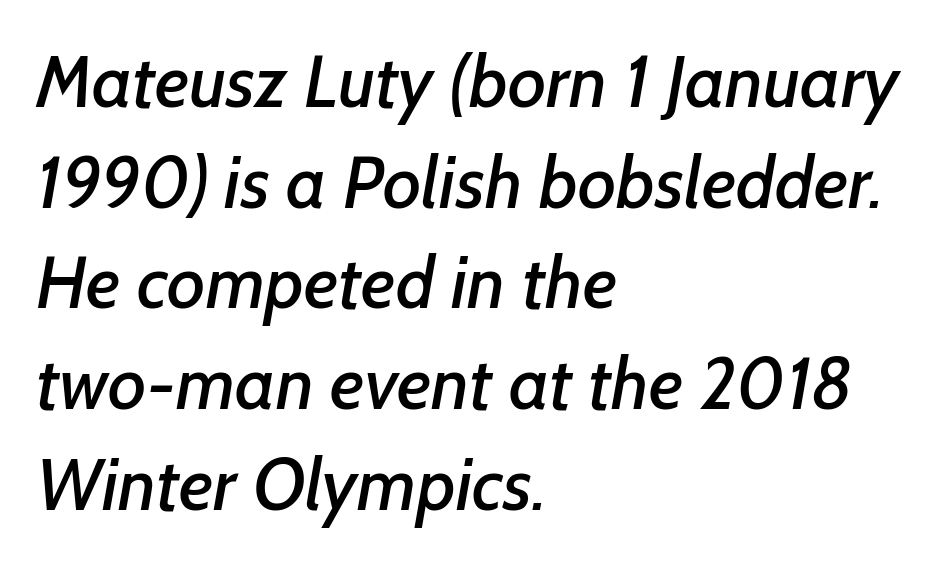
Q: Is the typeface a serif or a sans-serif typeface? A: Sans-serif.
Q: Is the text underlined? A: No.
Q: How is the paragraph aligned? A: Left-aligned.
Q: Is the spacing between letters normal or unusually wide? A: Normal.
Q: Is the spacing between lines tight, normal or loose? A: Normal.
Q: Width (condensed, normal, or wide)? A: Normal.
Q: Stroke contrast? A: Low.
Q: x-height? A: Medium.
Q: Monospaced? A: No.
